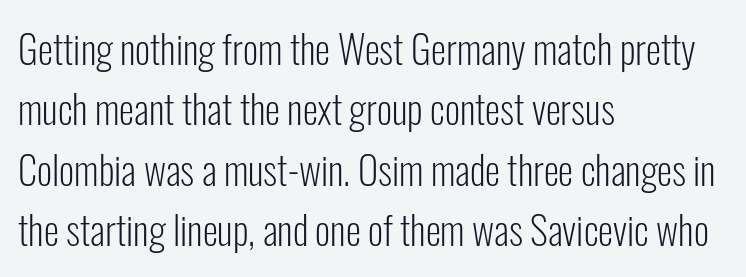
Q: Is the text bold? A: No.
Q: Is the text italic (slanted)? A: No, it is upright.
Q: Is the typeface a serif or a sans-serif typeface? A: Sans-serif.
Q: Is the text underlined? A: No.
Q: How is the paragraph aligned? A: Left-aligned.
Q: Is the spacing between letters normal or unusually wide? A: Normal.
Q: Is the spacing between lines tight, normal or loose? A: Normal.
Q: Width (condensed, normal, or wide)? A: Condensed.
Q: Stroke contrast? A: Low.
Q: x-height? A: Medium.
Q: Monospaced? A: No.
